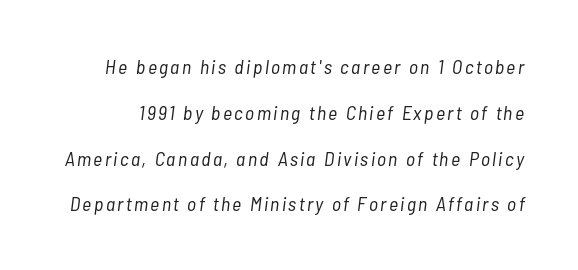
{"italic": "yes", "lean": "right", "slant_degrees": 7, "bold": "no", "underline": "no", "line_spacing": "loose", "line_spacing_ratio": 2.29, "glyph_px": 20}
